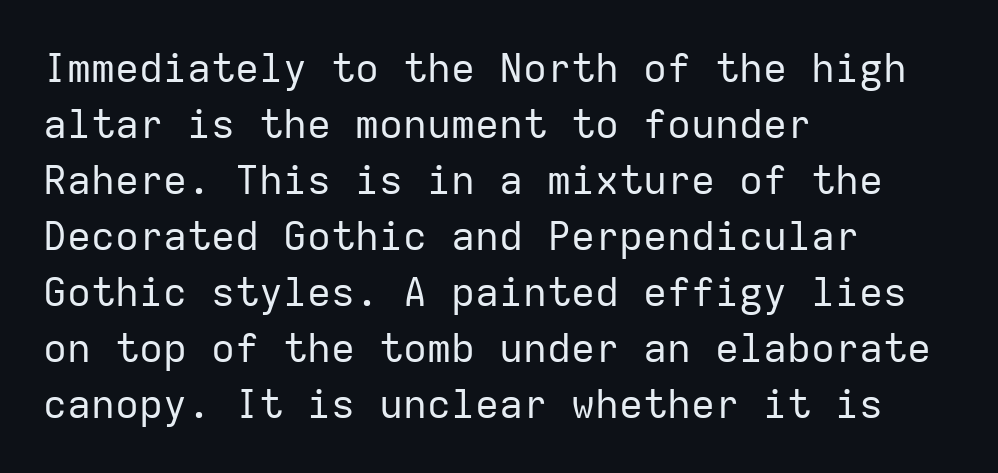
{"serif": "no", "italic": "no", "bold": "no", "weight": "regular", "width": "normal", "stroke_contrast": "low", "x_height": "medium", "monospaced": "yes", "underline": "no", "align": "left", "line_spacing": "normal", "line_spacing_ratio": 1.4, "letter_spacing": "normal", "letter_spacing_em": 0.0, "glyph_px": 40}
